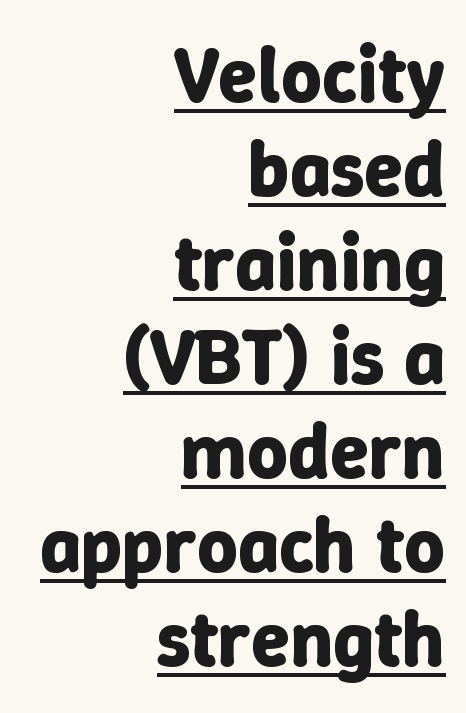
All the whitespace from short lines collects on the left. Varying glyph widths throughout — classic text-font behaviour. Every stem runs plumb, perpendicular to the baseline. Typesetter's note: full bold, strokes at maximum text heaviness. Glyph-to-glyph distance matches everyday printed text. The sample's only ornament is a line tracing under the words.
